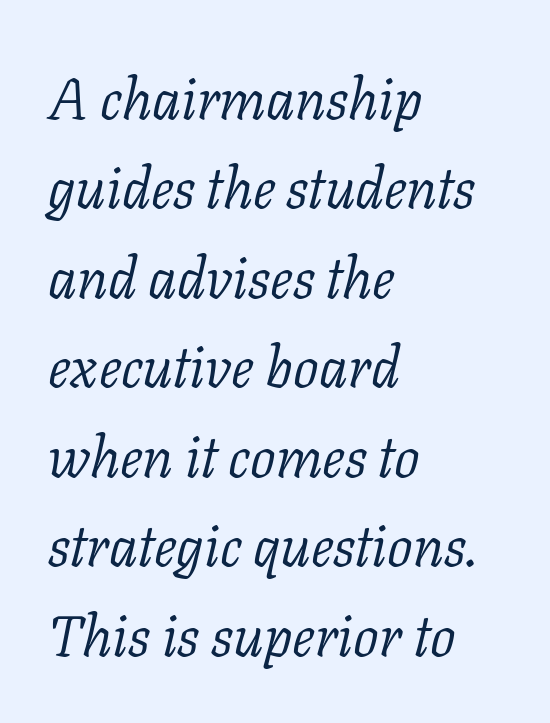
Each letter keeps its own natural width here, so spacing adapts to shape. On a weight scale, this lands at 450 or below. Check where the strokes stop: tiny serifs finish them off. Tracking here is standard; glyphs follow each other at the usual distance. Is the block centered? No — it sits flush against the left margin. The zone under the glyphs is completely vacant.
